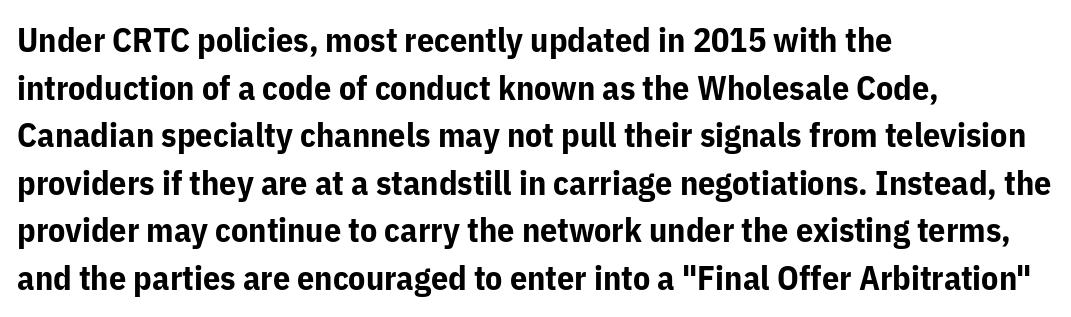
The image shows 34 px bold sans-serif type, upright; set left-aligned, normal line spacing (1.4x), normal letter spacing, not underlined; low stroke contrast and a medium x-height.
